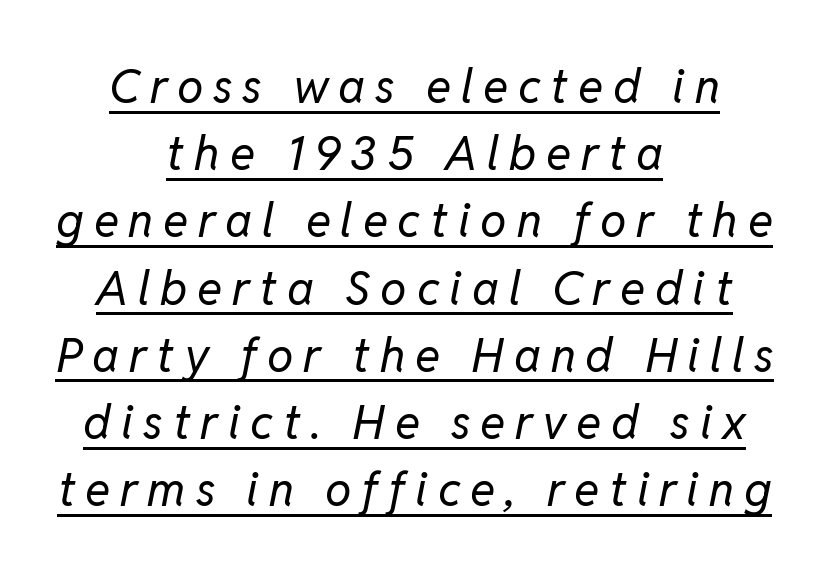
Q: Is the text bold? A: No.
Q: Is the text italic (slanted)? A: Yes, it leans right by about 11 degrees.
Q: Is the text underlined? A: Yes.
Q: How is the paragraph aligned? A: Centered.
Q: Is the spacing between letters normal or unusually wide? A: Unusually wide.
Q: Is the spacing between lines tight, normal or loose? A: Normal.
Q: Width (condensed, normal, or wide)? A: Normal.
Q: Stroke contrast? A: Low.
Q: x-height? A: Medium.
Q: Monospaced? A: No.
